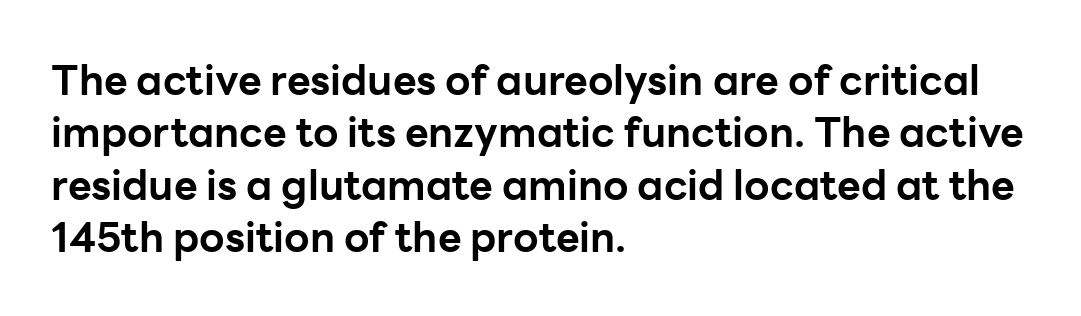
Q: Is the text bold? A: Yes.
Q: Is the text italic (slanted)? A: No, it is upright.
Q: Is the typeface a serif or a sans-serif typeface? A: Sans-serif.
Q: Is the text underlined? A: No.
Q: How is the paragraph aligned? A: Left-aligned.
Q: Is the spacing between letters normal or unusually wide? A: Normal.
Q: Is the spacing between lines tight, normal or loose? A: Normal.
Q: Width (condensed, normal, or wide)? A: Normal.
Q: Stroke contrast? A: Low.
Q: x-height? A: Medium.
Q: Monospaced? A: No.
